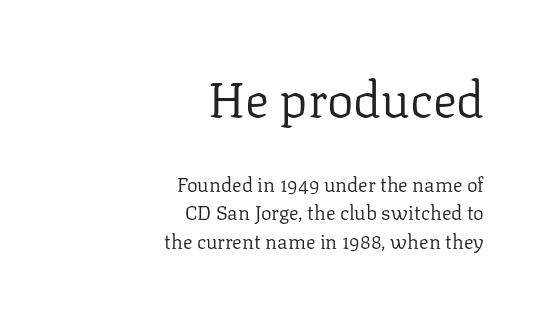
A serif font was chosen for this passage. A normal amount of white space separates one row of letters from the next. Visually the block forms a straight wall on the right and a jagged coastline on the left. Rule under the text: the space is simply empty. These lines are rendered in a variable-pitch font.
